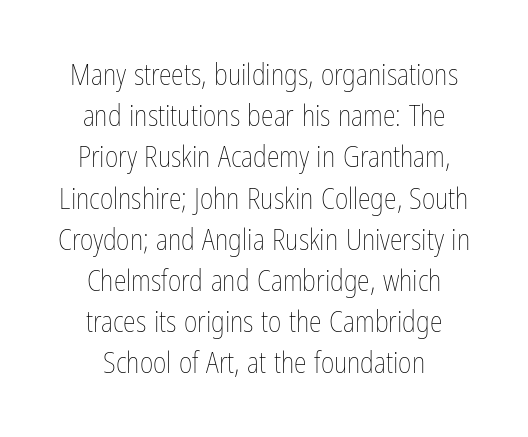
{"italic": "no", "bold": "no", "weight": "thin", "width": "condensed", "stroke_contrast": "low", "x_height": "medium", "monospaced": "no", "underline": "no", "align": "center", "line_spacing": "normal", "line_spacing_ratio": 1.42, "letter_spacing": "normal", "letter_spacing_em": 0.0, "glyph_px": 29}
